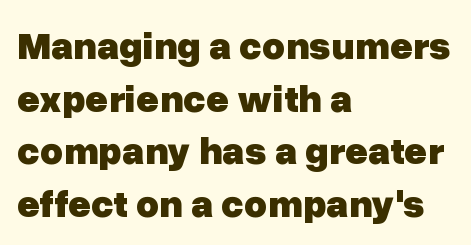
{"serif": "no", "italic": "no", "bold": "yes", "weight": "heavy", "width": "normal", "stroke_contrast": "low", "x_height": "medium", "monospaced": "no", "underline": "no", "align": "left", "line_spacing": "normal", "line_spacing_ratio": 1.35, "letter_spacing": "normal", "letter_spacing_em": 0.0, "glyph_px": 39}
